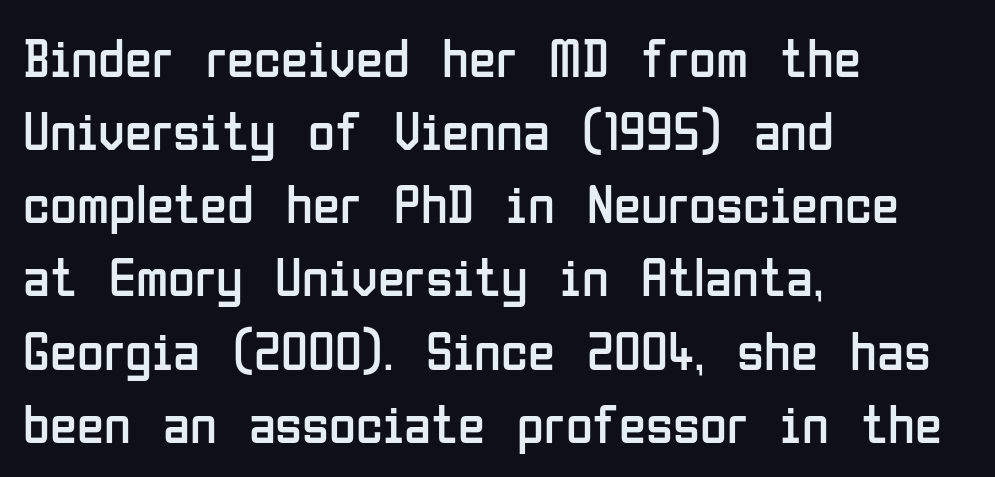
The letterforms sit shoulder to shoulder at normal distance. No heavy texture on the line: the type isn't bold. Horizontal alignment here is leftward, the default for most running prose. You can tell it's not italic because the verticals are truly vertical.
